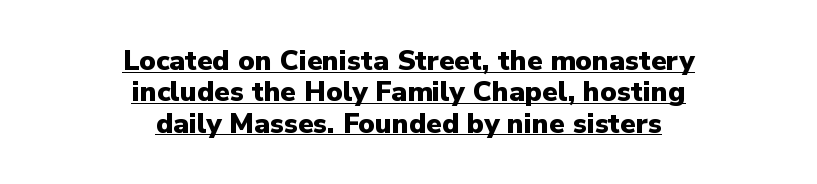
Q: Is the text bold? A: Yes.
Q: Is the text italic (slanted)? A: No, it is upright.
Q: Is the typeface a serif or a sans-serif typeface? A: Sans-serif.
Q: Is the text underlined? A: Yes.
Q: How is the paragraph aligned? A: Centered.
Q: Is the spacing between letters normal or unusually wide? A: Normal.
Q: Is the spacing between lines tight, normal or loose? A: Tight.
Q: Width (condensed, normal, or wide)? A: Normal.
Q: Stroke contrast? A: Low.
Q: x-height? A: Medium.
Q: Monospaced? A: No.
